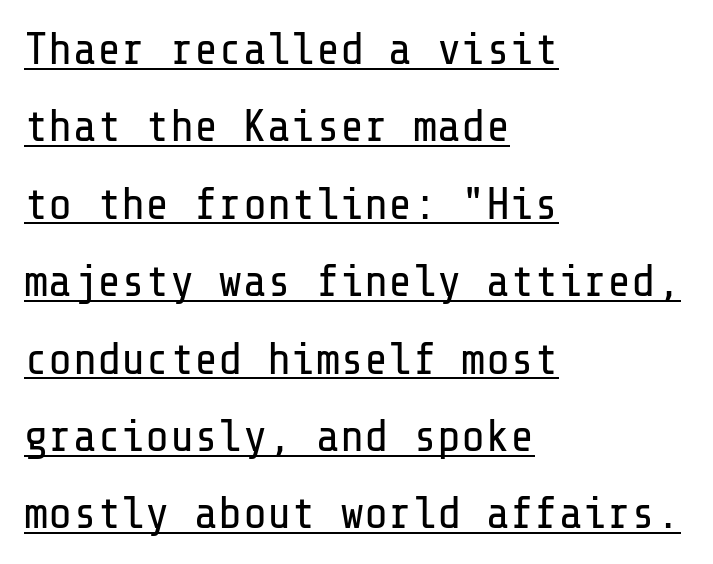
Like a heading marked for emphasis, these lines bear an underscore. Horizontally, the lines are justified to the leading edge only. Letter spacing: default. In terms of letterform style, serifs are entirely absent.
